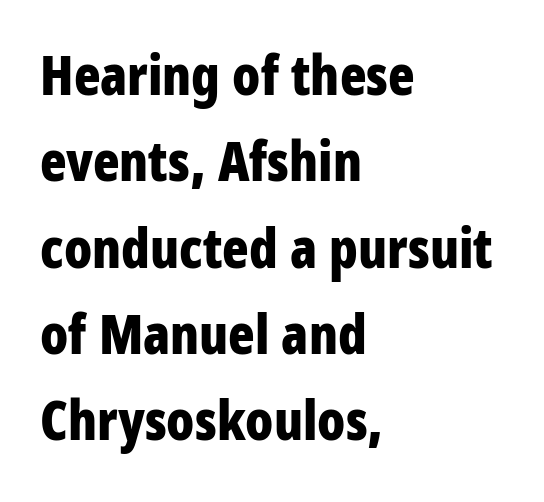
The image shows 55 px bold, condensed sans-serif type, upright; set left-aligned, normal line spacing (1.57x), normal letter spacing, not underlined; low stroke contrast and a large x-height.
